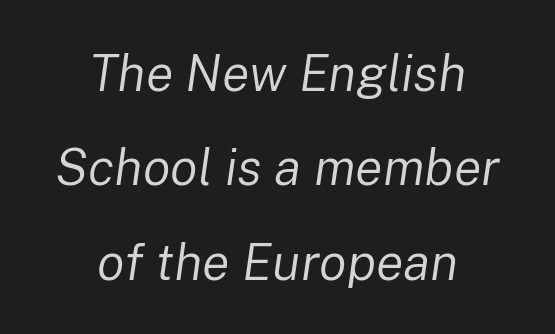
Q: Is the text bold? A: No.
Q: Is the text italic (slanted)? A: Yes, it leans right by about 8 degrees.
Q: Is the text underlined? A: No.
Q: How is the paragraph aligned? A: Centered.
Q: Is the spacing between letters normal or unusually wide? A: Normal.
Q: Width (condensed, normal, or wide)? A: Normal.
Q: Stroke contrast? A: Low.
Q: x-height? A: Medium.
Q: Monospaced? A: No.
